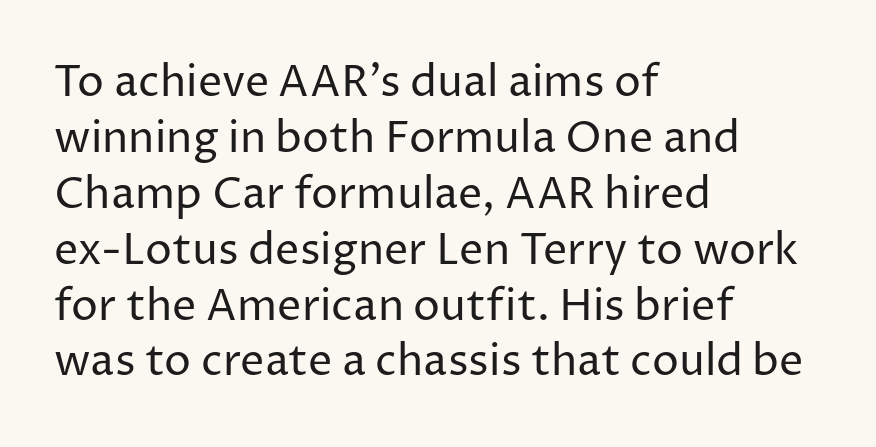
{"serif": "no", "italic": "no", "bold": "no", "weight": "regular", "width": "normal", "stroke_contrast": "low", "x_height": "medium", "monospaced": "no", "underline": "no", "align": "left", "line_spacing": "normal", "line_spacing_ratio": 1.3, "letter_spacing": "normal", "letter_spacing_em": 0.0, "glyph_px": 43}
